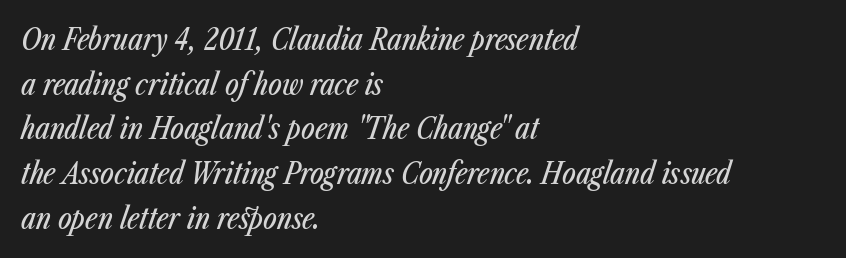
{"italic": "yes", "lean": "right", "slant_degrees": 23, "width": "condensed", "stroke_contrast": "low", "x_height": "medium", "monospaced": "no", "underline": "no", "align": "left", "line_spacing": "normal", "line_spacing_ratio": 1.54, "letter_spacing": "normal", "letter_spacing_em": 0.0, "glyph_px": 29}
